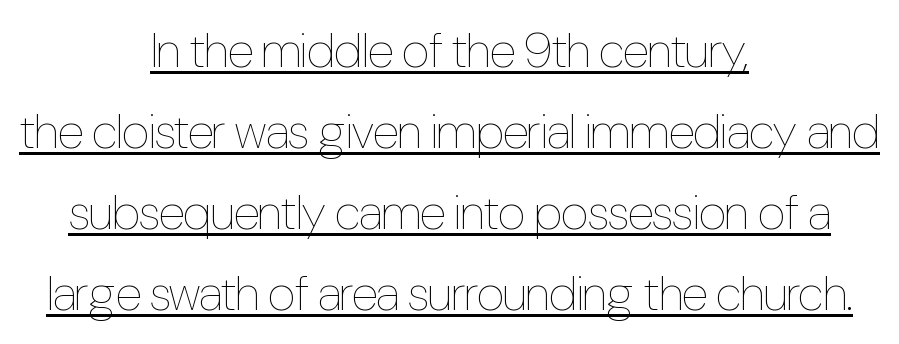
Nothing unusual about the tracking: characters are spaced as the font intends. You can tell it's not italic because the verticals are truly vertical. The passage shown is typed in a proportional face where columns would drift. No letter is thick-stroked: the sample isn't bold.
